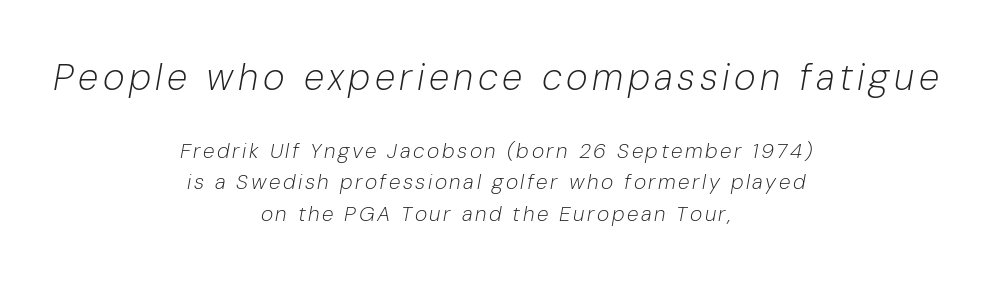
The image shows 37 px light type, italic (leaning right); set centered, normal line spacing (1.48x), not underlined; the first (top) block is 1.76x larger; low stroke contrast and a medium x-height.
